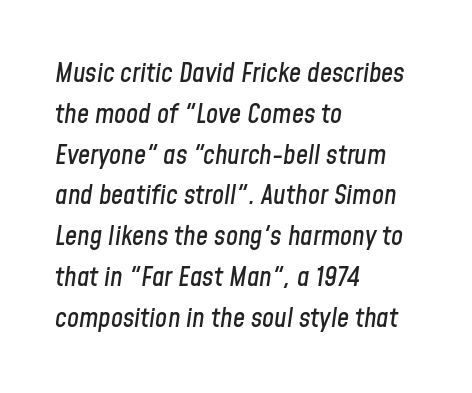
Q: Is the text italic (slanted)? A: Yes, it leans right by about 8 degrees.
Q: Is the text underlined? A: No.
Q: How is the paragraph aligned? A: Left-aligned.
Q: Is the spacing between letters normal or unusually wide? A: Normal.
Q: Is the spacing between lines tight, normal or loose? A: Normal.
